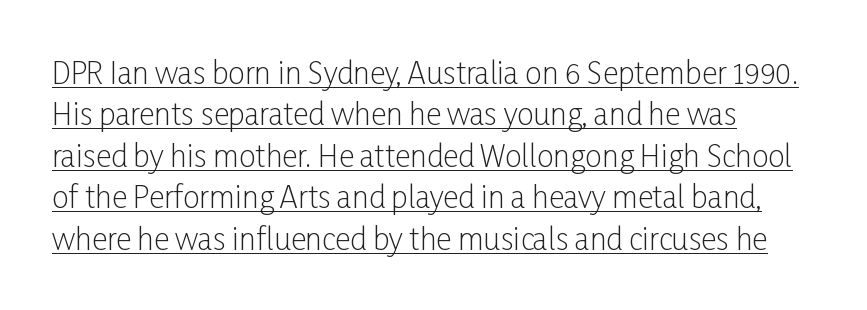
The image shows 30 px light, condensed sans-serif type, upright; set left-aligned, normal line spacing (1.38x), normal letter spacing, underlined; low stroke contrast and a medium x-height.
